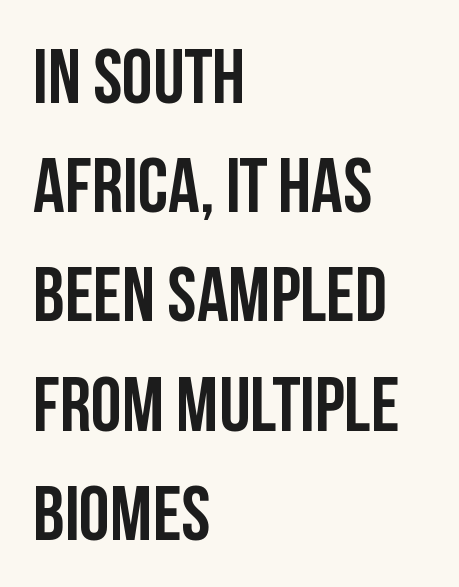
Q: Is the text bold? A: Yes.
Q: Is the text italic (slanted)? A: No, it is upright.
Q: Is the typeface a serif or a sans-serif typeface? A: Sans-serif.
Q: Is the text underlined? A: No.
Q: How is the paragraph aligned? A: Left-aligned.
Q: Is the spacing between letters normal or unusually wide? A: Normal.
Q: Is the spacing between lines tight, normal or loose? A: Normal.
Q: Width (condensed, normal, or wide)? A: Condensed.
Q: Stroke contrast? A: Low.
Q: x-height? A: Large.
Q: Monospaced? A: No.
